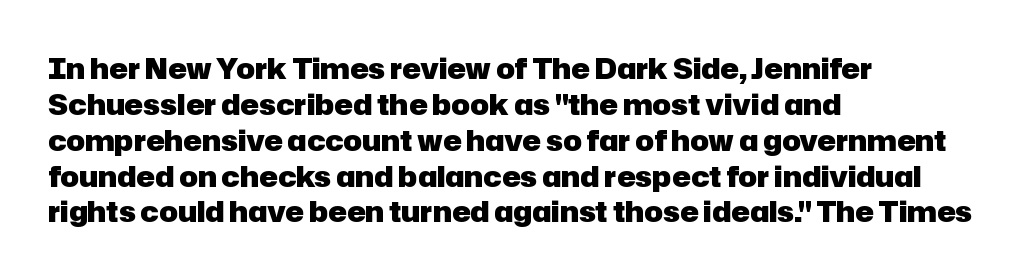
{"serif": "no", "italic": "no", "bold": "yes", "weight": "heavy", "width": "normal", "stroke_contrast": "low", "x_height": "medium", "monospaced": "no", "underline": "no", "align": "left", "line_spacing": "normal", "line_spacing_ratio": 1.28, "letter_spacing": "normal", "letter_spacing_em": 0.0, "glyph_px": 28}
